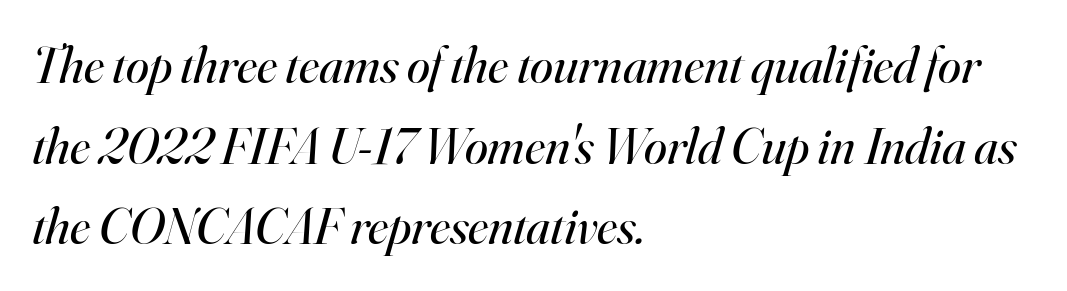
The image shows 52 px regular-weight serif type, italic (leaning right); set left-aligned, normal line spacing (1.55x), normal letter spacing, not underlined; high stroke contrast and a small x-height.
